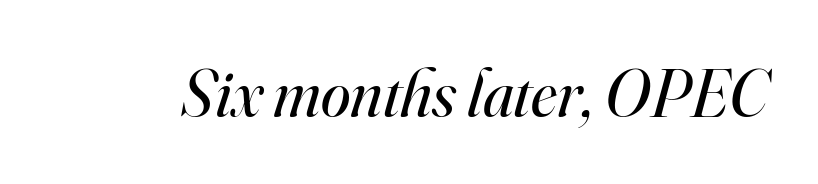
Does extra space separate the letters? No, they use regular spacing. Here the designer chose a conventional face with non-uniform glyph widths. Weight: regular or lighter. Each row of text sits above clean, open space. A serif font was chosen for this passage.
